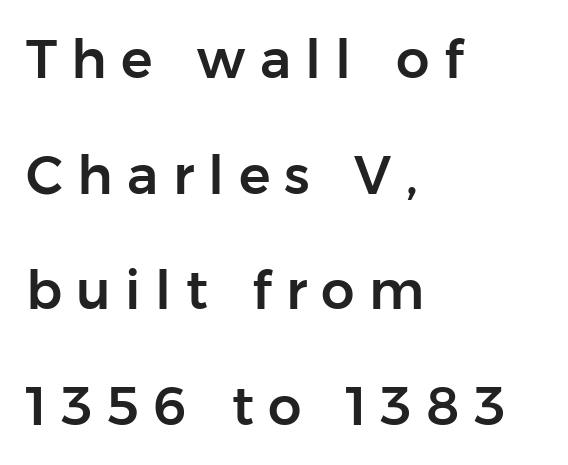
The image shows 53 px sans-serif type, upright; set left-aligned, loose line spacing (2.18x), unusually wide letter spacing (+0.27 em), not underlined; low stroke contrast and a medium x-height.
